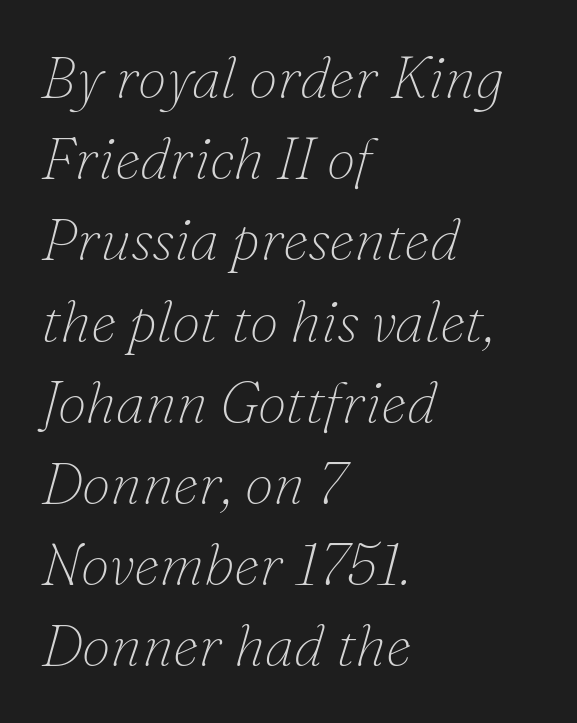
{"serif": "yes", "italic": "yes", "lean": "right", "slant_degrees": 16, "bold": "no", "weight": "thin", "width": "normal", "stroke_contrast": "low", "x_height": "small", "monospaced": "no", "underline": "no", "align": "left", "line_spacing": "normal", "line_spacing_ratio": 1.4, "letter_spacing": "normal", "letter_spacing_em": 0.0, "glyph_px": 58}
